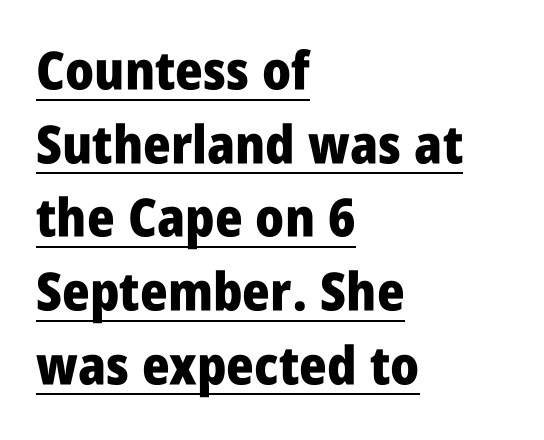
{"serif": "no", "italic": "no", "bold": "yes", "weight": "heavy", "width": "condensed", "stroke_contrast": "low", "x_height": "large", "monospaced": "no", "underline": "yes", "align": "left", "line_spacing": "normal", "line_spacing_ratio": 1.39, "letter_spacing": "normal", "letter_spacing_em": 0.0, "glyph_px": 53}
